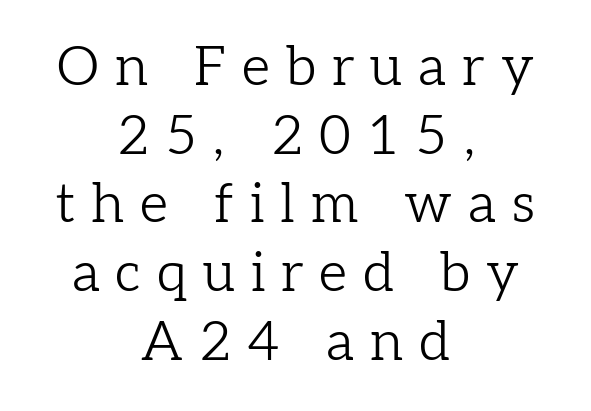
The image shows 55 px light serif type, upright; set centered, normal line spacing (1.25x), unusually wide letter spacing (+0.29 em), not underlined; low stroke contrast and a medium x-height.
